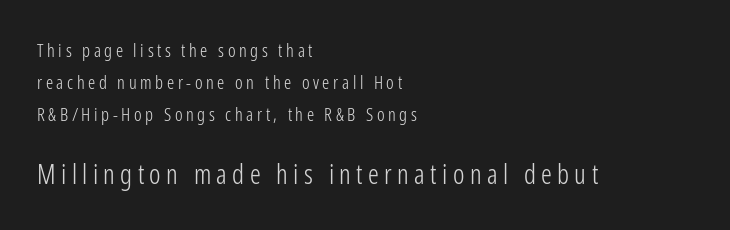
{"italic": "no", "bold": "no", "underline": "no", "align": "left", "line_spacing_ratio": 1.79, "letter_spacing": "wide", "letter_spacing_em": 0.2, "larger_block": "second", "size_ratio": 1.5, "glyph_px": 27}
